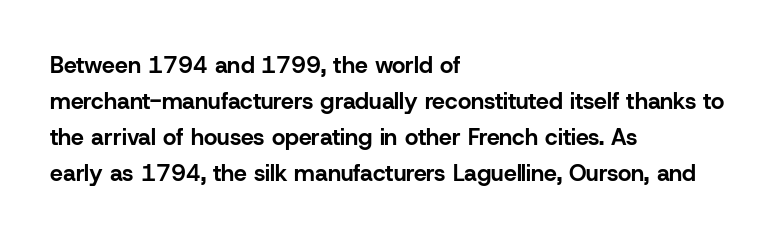
The image shows 23 px bold type, upright; set left-aligned, normal line spacing (1.56x), normal letter spacing, not underlined.
